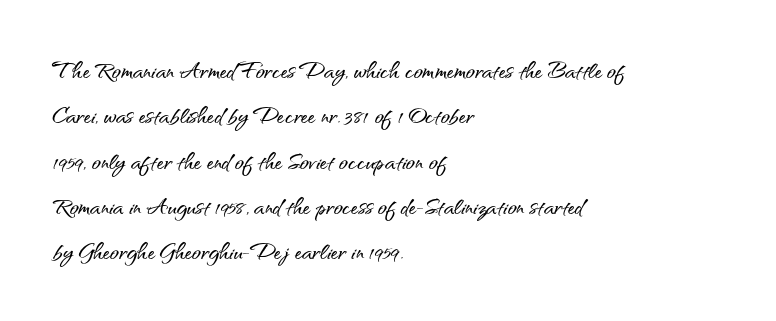
The image shows 30 px sans-serif type; set left-aligned, normal line spacing (1.51x), normal letter spacing, not underlined; medium stroke contrast and a small x-height.
